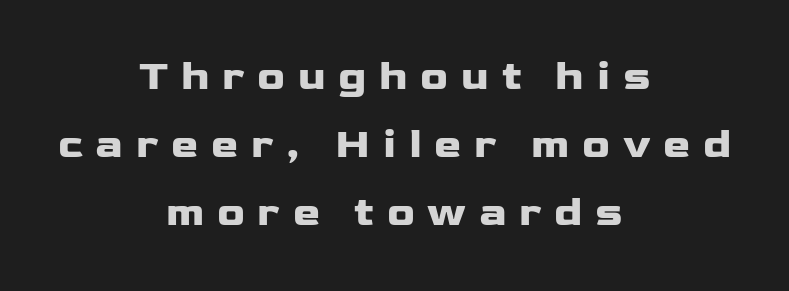
Q: Is the text bold? A: Yes.
Q: Is the text italic (slanted)? A: No, it is upright.
Q: Is the typeface a serif or a sans-serif typeface? A: Sans-serif.
Q: Is the text underlined? A: No.
Q: How is the paragraph aligned? A: Centered.
Q: Is the spacing between letters normal or unusually wide? A: Unusually wide.
Q: Is the spacing between lines tight, normal or loose? A: Normal.
Q: Width (condensed, normal, or wide)? A: Wide.
Q: Stroke contrast? A: Low.
Q: x-height? A: Medium.
Q: Monospaced? A: No.
